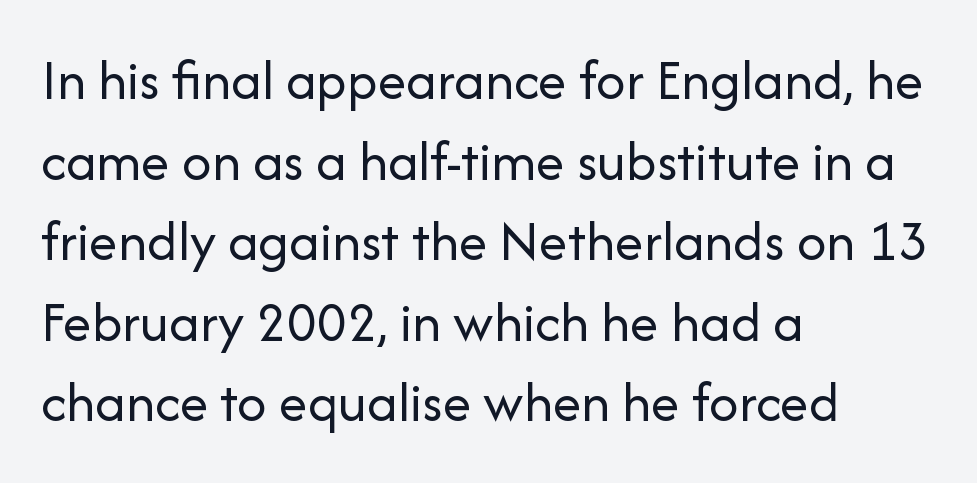
The image shows 58 px regular-weight sans-serif type, upright; set left-aligned, normal line spacing (1.39x), normal letter spacing, not underlined; low stroke contrast and a medium x-height.
